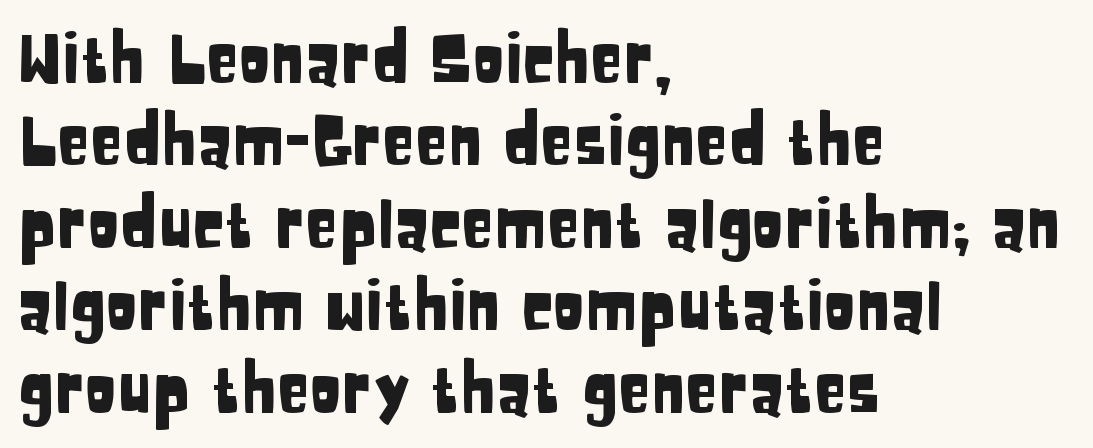
The image shows 67 px condensed sans-serif type, upright; set left-aligned, line spacing 1.23x, normal letter spacing, not underlined; low stroke contrast and a large x-height.
